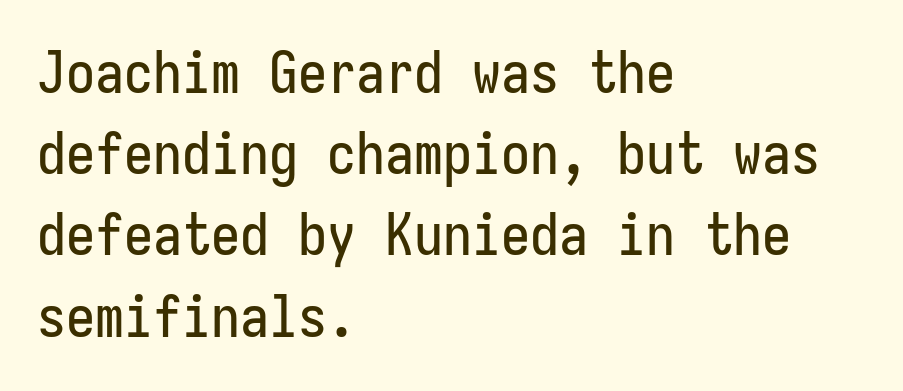
Q: Is the text italic (slanted)? A: No, it is upright.
Q: Is the typeface a serif or a sans-serif typeface? A: Sans-serif.
Q: Is the text underlined? A: No.
Q: How is the paragraph aligned? A: Left-aligned.
Q: Is the spacing between letters normal or unusually wide? A: Normal.
Q: Is the spacing between lines tight, normal or loose? A: Normal.
Q: Width (condensed, normal, or wide)? A: Condensed.
Q: Stroke contrast? A: Low.
Q: x-height? A: Medium.
